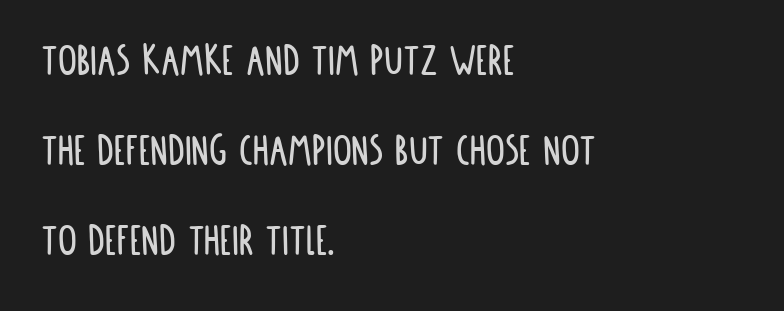
Q: Is the text italic (slanted)? A: No, it is upright.
Q: Is the typeface a serif or a sans-serif typeface? A: Sans-serif.
Q: Is the text underlined? A: No.
Q: How is the paragraph aligned? A: Left-aligned.
Q: Is the spacing between letters normal or unusually wide? A: Normal.
Q: Is the spacing between lines tight, normal or loose? A: Loose.
Q: Width (condensed, normal, or wide)? A: Condensed.
Q: Stroke contrast? A: Low.
Q: x-height? A: Large.
Q: Monospaced? A: No.
